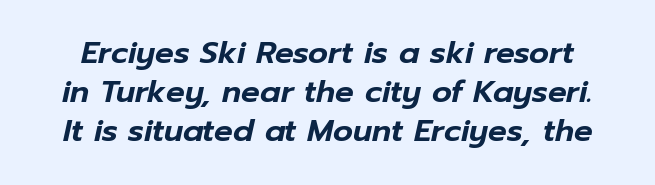
Honestly, the letter spacing is just normal — you wouldn't notice it. Quick note: italic. A typesetter would call this proportional, since set widths differ per character. The string is rendered with underlining switched off.
